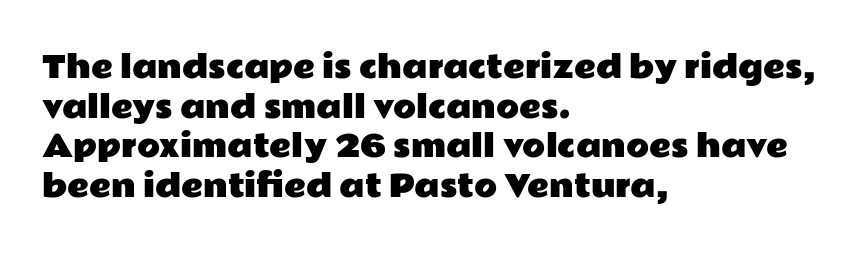
Q: Is the text italic (slanted)? A: No, it is upright.
Q: Is the typeface a serif or a sans-serif typeface? A: Sans-serif.
Q: Is the text underlined? A: No.
Q: How is the paragraph aligned? A: Left-aligned.
Q: Is the spacing between letters normal or unusually wide? A: Normal.
Q: Is the spacing between lines tight, normal or loose? A: Normal.
Q: Width (condensed, normal, or wide)? A: Wide.
Q: Stroke contrast? A: Low.
Q: x-height? A: Medium.
Q: Monospaced? A: No.
